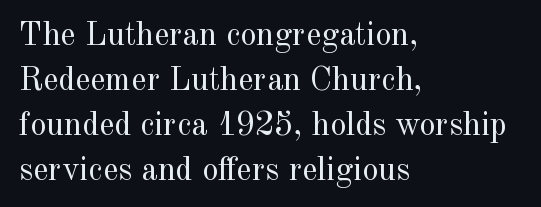
Q: Is the text bold? A: No.
Q: Is the text italic (slanted)? A: No, it is upright.
Q: Is the typeface a serif or a sans-serif typeface? A: Serif.
Q: Is the text underlined? A: No.
Q: How is the paragraph aligned? A: Left-aligned.
Q: Is the spacing between letters normal or unusually wide? A: Normal.
Q: Is the spacing between lines tight, normal or loose? A: Normal.
Q: Width (condensed, normal, or wide)? A: Normal.
Q: x-height? A: Small.
Q: Monospaced? A: No.
